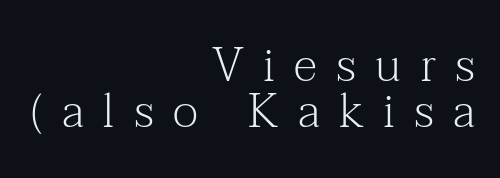
{"serif": "yes", "italic": "no", "bold": "no", "weight": "light", "width": "normal", "stroke_contrast": "medium", "x_height": "medium", "monospaced": "no", "underline": "no", "align": "right", "line_spacing": "tight", "line_spacing_ratio": 0.97, "letter_spacing": "wide", "letter_spacing_em": 0.41, "glyph_px": 47}
